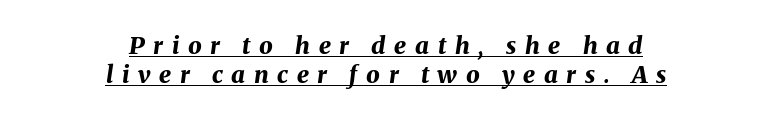
Compared with an ordinary text face, these strokes are far heavier — a full bold. The words here are underlined. Typeset on center — no edge is straight. Words appear elongated and porous because spacing is wide.
